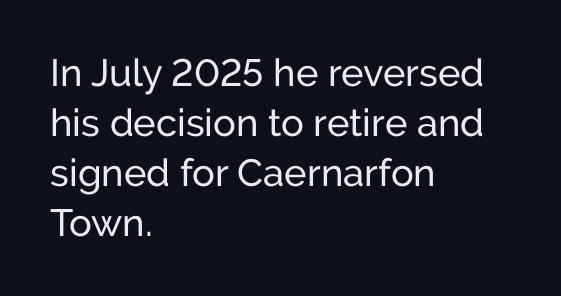
The image shows 38 px sans-serif type, upright; set left-aligned, normal line spacing (1.32x), normal letter spacing, not underlined; low stroke contrast and a medium x-height.
